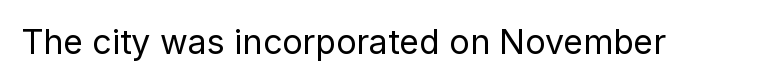
Q: Is the text bold? A: No.
Q: Is the text italic (slanted)? A: No, it is upright.
Q: Is the typeface a serif or a sans-serif typeface? A: Sans-serif.
Q: Is the text underlined? A: No.
Q: Is the spacing between letters normal or unusually wide? A: Normal.
Q: Width (condensed, normal, or wide)? A: Normal.
Q: Stroke contrast? A: Low.
Q: x-height? A: Medium.
Q: Monospaced? A: No.
